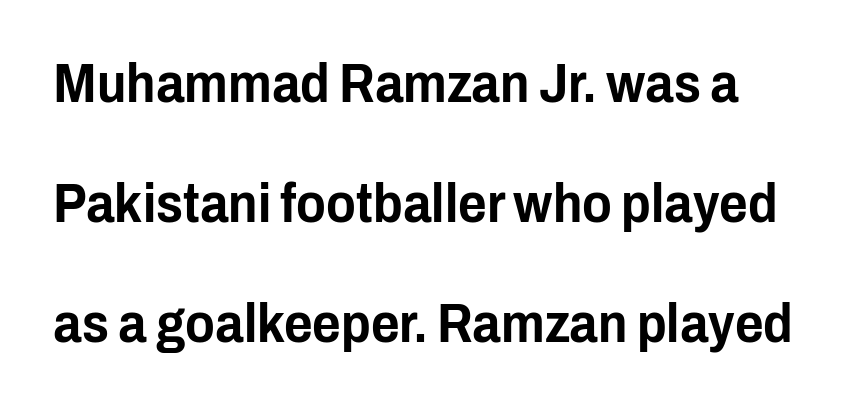
Q: Is the text italic (slanted)? A: No, it is upright.
Q: Is the typeface a serif or a sans-serif typeface? A: Sans-serif.
Q: Is the text underlined? A: No.
Q: Is the spacing between letters normal or unusually wide? A: Normal.
Q: Is the spacing between lines tight, normal or loose? A: Loose.
Q: Width (condensed, normal, or wide)? A: Condensed.
Q: Stroke contrast? A: Low.
Q: x-height? A: Medium.
Q: Monospaced? A: No.
